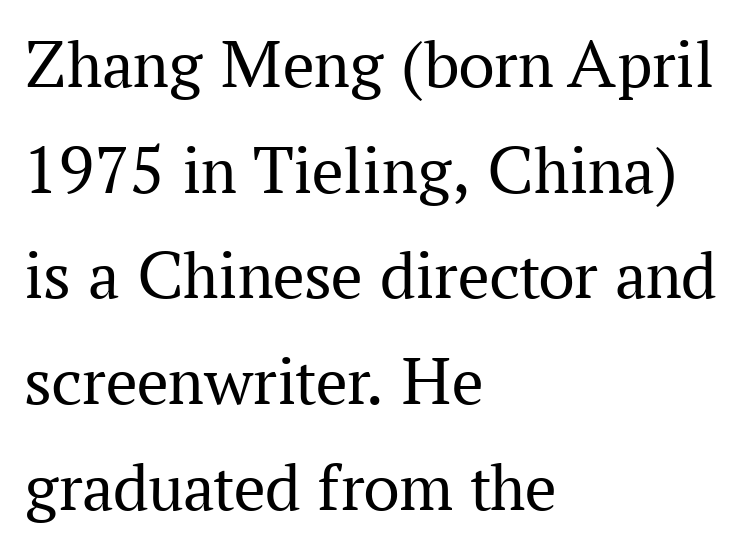
Stems here are at most as thick as an everyday book face. A bare baseline throughout the passage. Characters follow at the spacing the type designer built in. Proportional: the letters do not fall into vertical columns.
